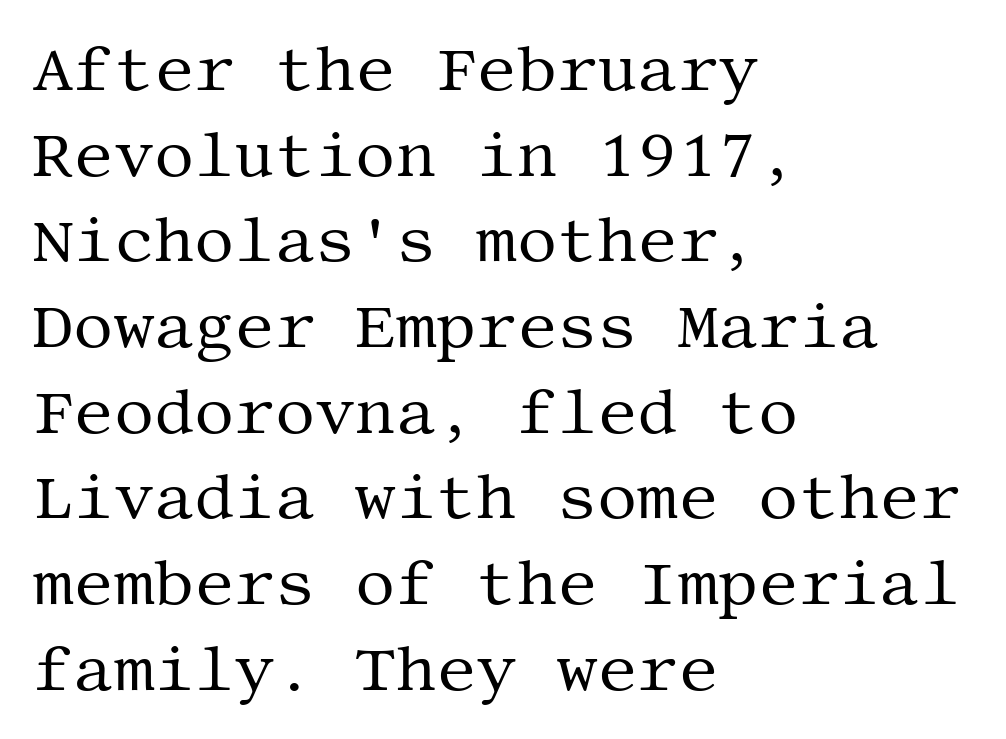
The image shows 63 px regular-weight serif type, upright; set left-aligned, normal line spacing (1.36x), normal letter spacing, not underlined; medium stroke contrast and a large x-height.
